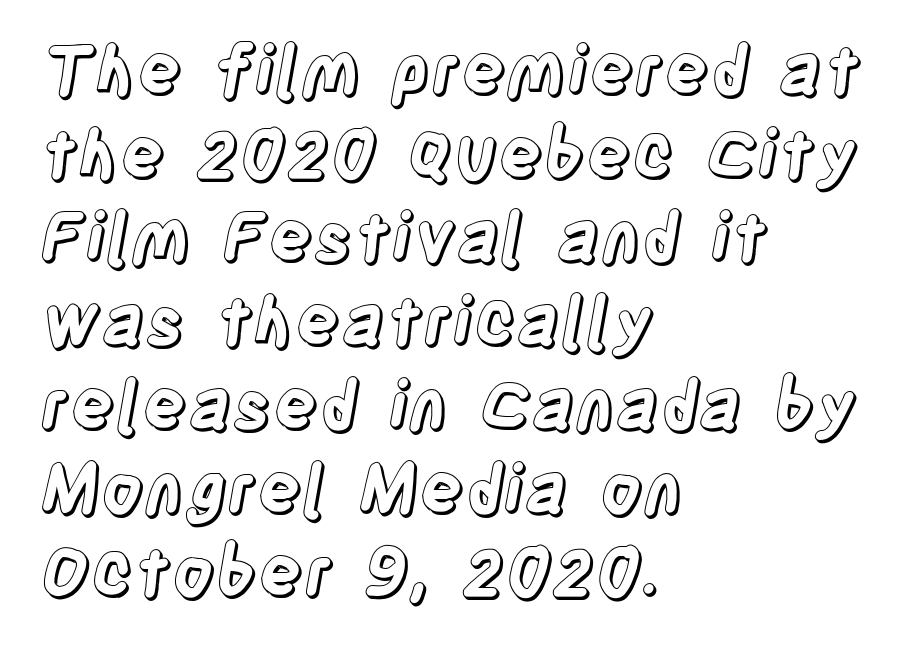
{"width": "condensed", "x_height": "large", "monospaced": "no", "underline": "no", "align": "left", "line_spacing": "normal", "line_spacing_ratio": 1.25, "letter_spacing": "normal", "letter_spacing_em": 0.0, "glyph_px": 67}
